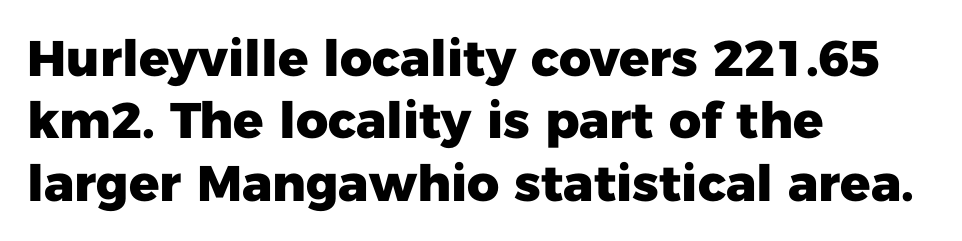
The image shows 50 px heavy sans-serif type, upright; set left-aligned, normal line spacing (1.25x), normal letter spacing, not underlined; low stroke contrast and a medium x-height.
